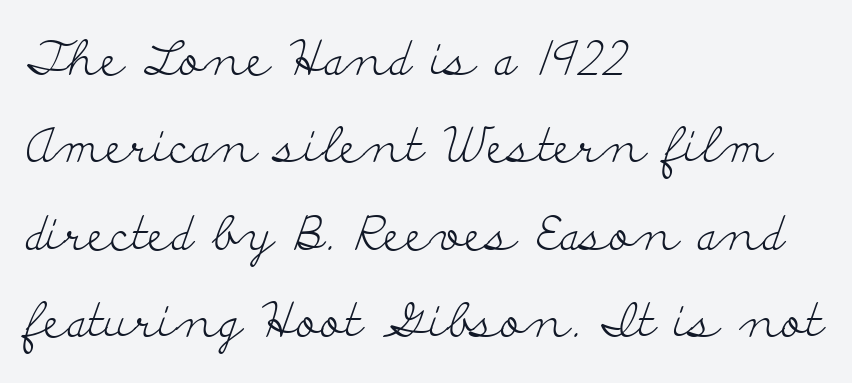
The letterforms sit shoulder to shoulder at normal distance. Are there feet on the stems? There are — it's a serif. The strip under each line holds only bare page. Is the block centered? No — it sits flush against the left margin. A typesetter would call this proportional, since set widths differ per character.
